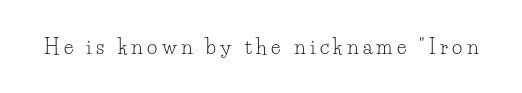
Unmarked baselines from the first word to the last. The letters look calm and open, with moderate or lighter stems. The letterforms stand isolated, each surrounded by extra space. A typesetter would mark this as roman, not italic.
